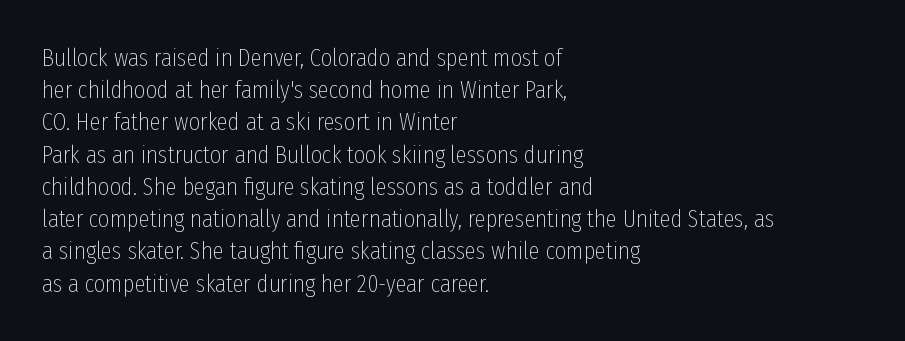
{"italic": "no", "bold": "no", "underline": "no", "align": "left", "line_spacing": "normal", "line_spacing_ratio": 1.29, "letter_spacing": "normal", "letter_spacing_em": 0.0, "glyph_px": 25}
